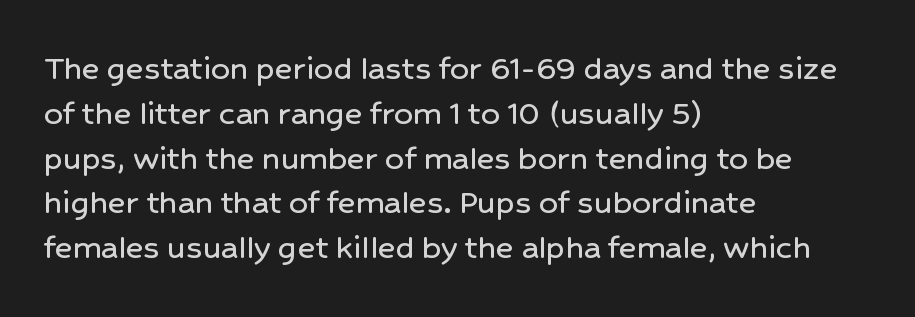
Only glyphs here, with clear space below each row. One-word summary of the alignment: left. The axis of the letterforms is exactly vertical. Short note: letters normally spaced. Serif or sans? Sans — the stroke terminals are bare.
